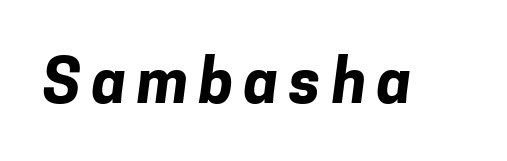
{"serif": "no", "bold": "yes", "weight": "bold", "width": "normal", "stroke_contrast": "low", "x_height": "medium", "monospaced": "no", "underline": "no", "glyph_px": 60}
